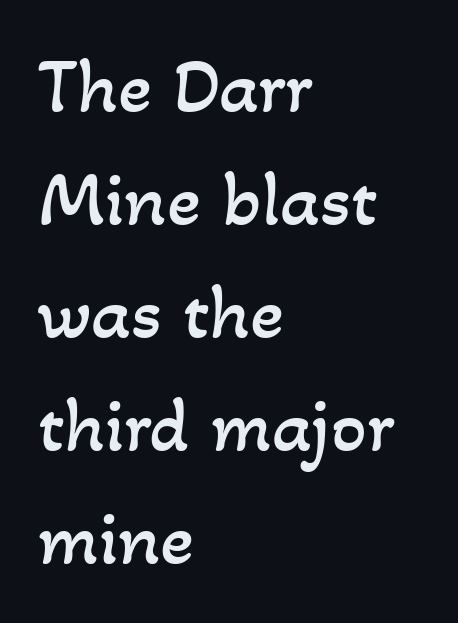
This sample has the flowing, uneven cadence of proportional lettering. Nothing unusual about the tracking: characters are spaced as the font intends. Unbolded letterforms with no extra heft. Casual observation: everything's shoved over to the left.
